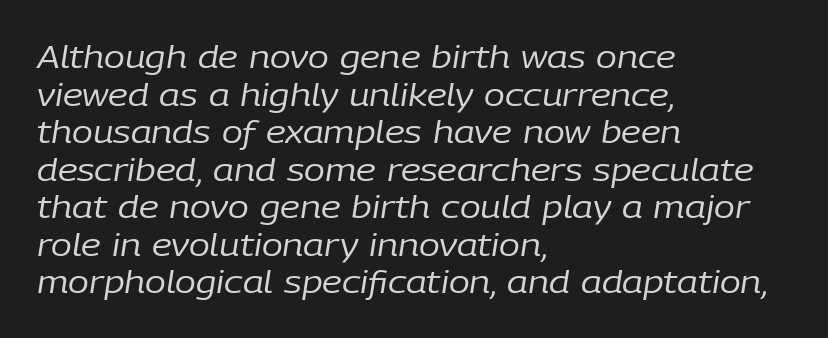
Q: Is the text bold? A: No.
Q: Is the text italic (slanted)? A: Yes, it leans right by about 9 degrees.
Q: Is the text underlined? A: No.
Q: How is the paragraph aligned? A: Left-aligned.
Q: Is the spacing between letters normal or unusually wide? A: Normal.
Q: Width (condensed, normal, or wide)? A: Normal.
Q: Stroke contrast? A: Low.
Q: x-height? A: Medium.
Q: Monospaced? A: No.
